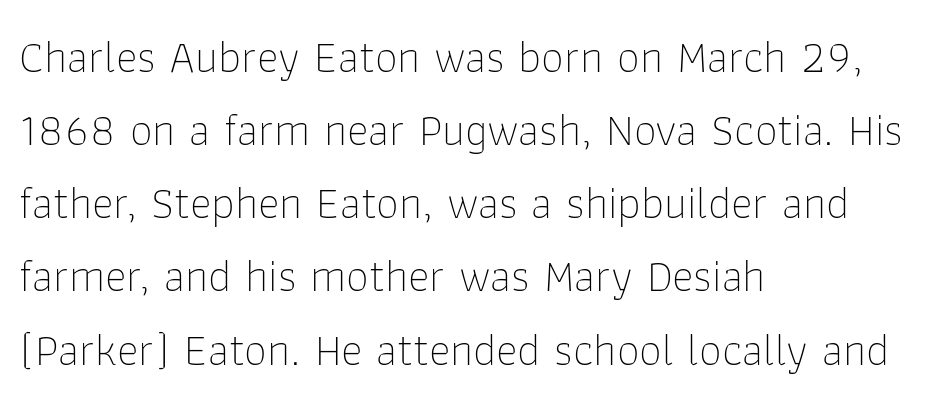
Q: Is the text bold? A: No.
Q: Is the text italic (slanted)? A: No, it is upright.
Q: Is the typeface a serif or a sans-serif typeface? A: Sans-serif.
Q: Is the text underlined? A: No.
Q: How is the paragraph aligned? A: Left-aligned.
Q: Is the spacing between letters normal or unusually wide? A: Normal.
Q: Is the spacing between lines tight, normal or loose? A: Normal.
Q: Width (condensed, normal, or wide)? A: Normal.
Q: Stroke contrast? A: Low.
Q: x-height? A: Medium.
Q: Monospaced? A: No.
